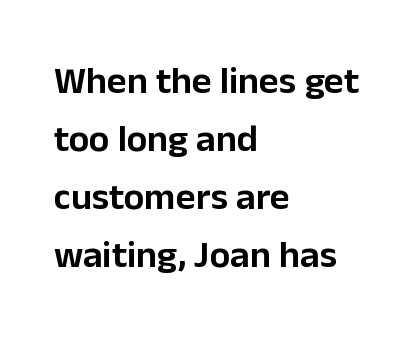
The image shows 38 px sans-serif type, upright; set left-aligned, normal line spacing (1.53x), normal letter spacing, not underlined; low stroke contrast and a medium x-height.
